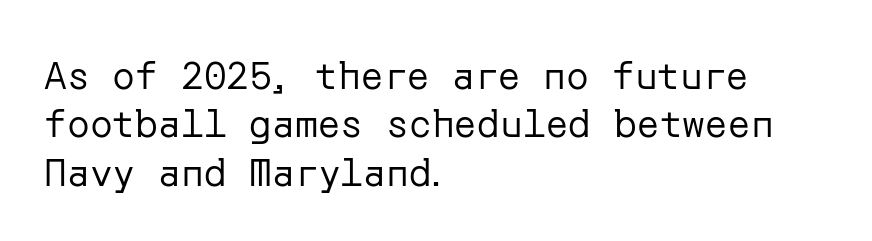
Where is the straight margin? On the left. Glance below the letters and you will spot only blank space. The face used here is rendered with its standard letterfit. This is not heavy type; no bold has been used.
